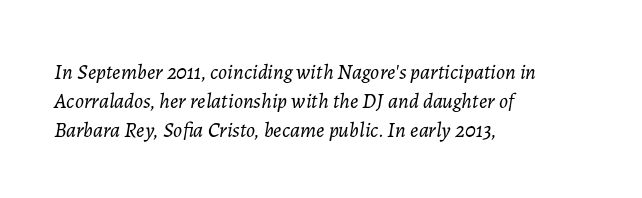
The image shows 21 px text type, italic (leaning right); set left-aligned, normal line spacing (1.38x), normal letter spacing, not underlined.
